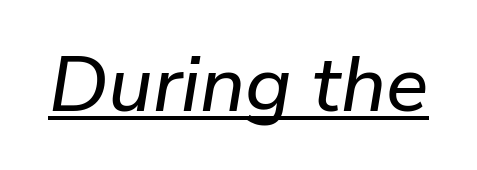
Underlining? Definitely there. These lines were composed using italics. Each letter keeps its own natural width here, so spacing adapts to shape. You could call the tracking neutral — neither tight nor loose.
